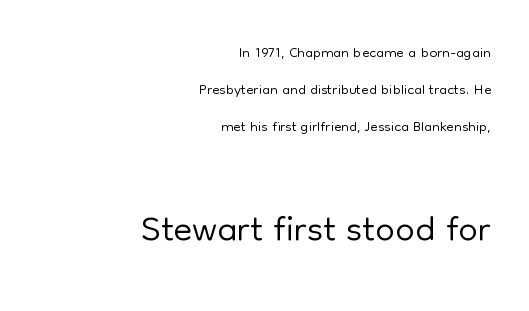
The image shows 55 px light sans-serif type, upright; set right-aligned, normal line spacing (1.68x), normal letter spacing, not underlined; the second (bottom) block is 2.5x larger; low stroke contrast and a medium x-height.
